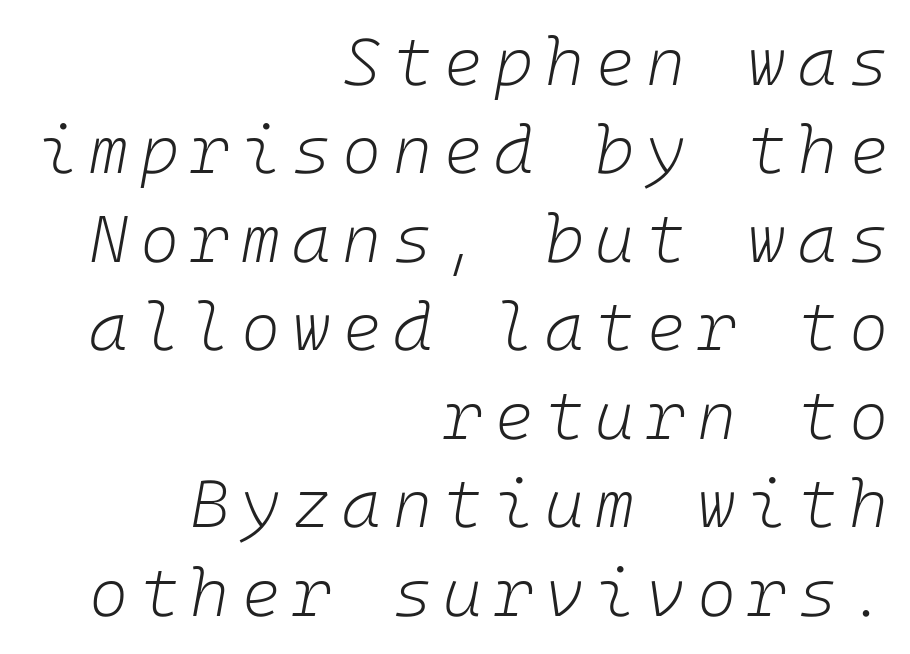
{"italic": "yes", "lean": "right", "slant_degrees": 10, "bold": "no", "weight": "light", "width": "normal", "stroke_contrast": "low", "x_height": "medium", "underline": "no", "align": "right", "line_spacing": "normal", "line_spacing_ratio": 1.32, "glyph_px": 67}
